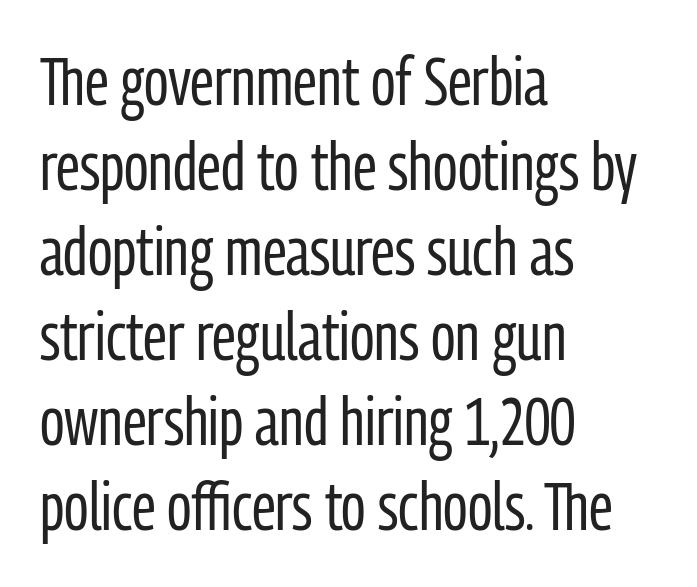
Spacing verdict: proportional, widths tailored to each character. This reads as an unemphasized weight, regular at the heaviest. The compositor pushed each line to the left boundary. If you drew a line through each stem, it would be perfectly vertical.
